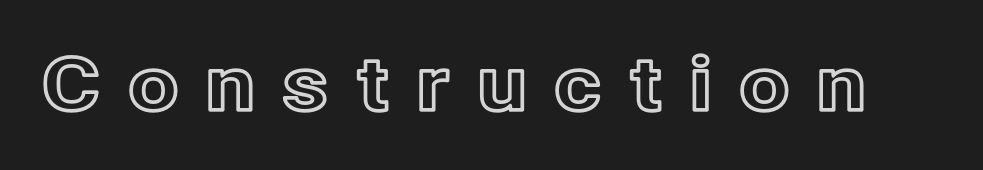
Q: Is the text italic (slanted)? A: No, it is upright.
Q: Is the text underlined? A: No.
Q: Is the spacing between letters normal or unusually wide? A: Unusually wide.
Q: Width (condensed, normal, or wide)? A: Normal.
Q: x-height? A: Medium.
Q: Monospaced? A: No.
